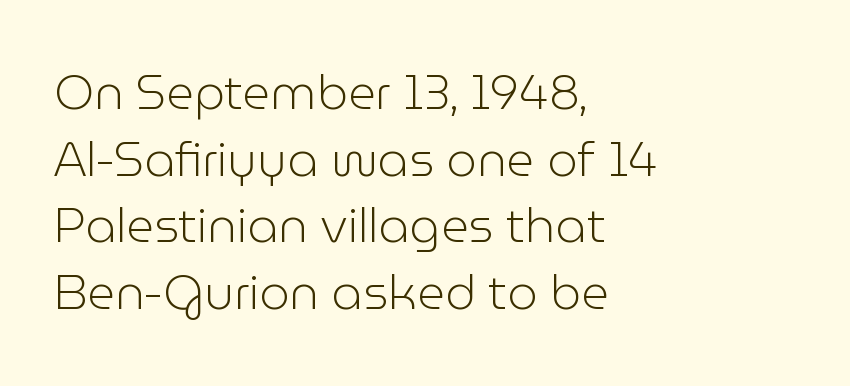
The image shows 48 px light sans-serif type, upright; set left-aligned, normal line spacing (1.39x), normal letter spacing, not underlined; low stroke contrast and a medium x-height.
